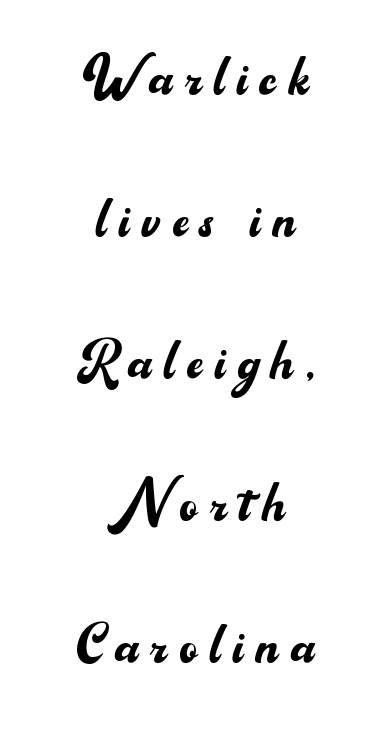
Q: Is the text bold? A: No.
Q: Is the text italic (slanted)? A: Yes.
Q: Is the typeface a serif or a sans-serif typeface? A: Sans-serif.
Q: Is the text underlined? A: No.
Q: How is the paragraph aligned? A: Centered.
Q: Is the spacing between lines tight, normal or loose? A: Loose.
Q: Width (condensed, normal, or wide)? A: Normal.
Q: Stroke contrast? A: Medium.
Q: x-height? A: Small.
Q: Monospaced? A: No.
